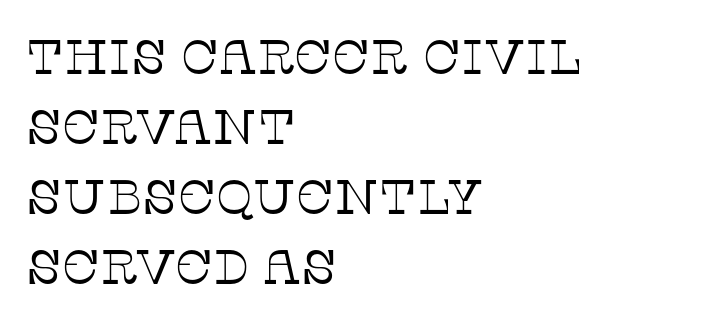
{"serif": "yes", "italic": "no", "bold": "no", "weight": "thin", "width": "normal", "stroke_contrast": "low", "x_height": "large", "monospaced": "no", "underline": "no", "align": "left", "line_spacing": "normal", "line_spacing_ratio": 1.46, "letter_spacing": "normal", "letter_spacing_em": 0.0, "glyph_px": 48}
